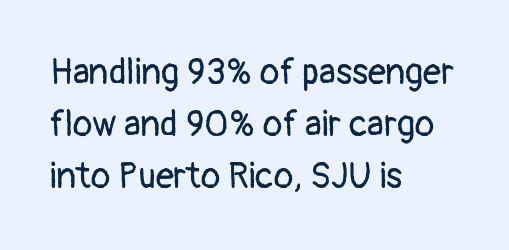
The image shows 36 px regular-weight sans-serif type, upright; set left-aligned, normal line spacing (1.44x), normal letter spacing, not underlined; low stroke contrast and a medium x-height.
